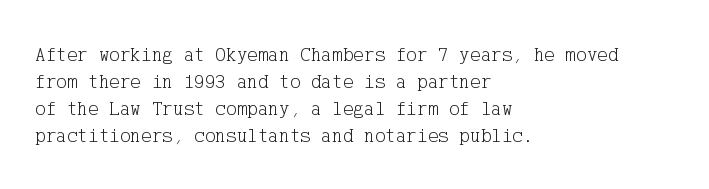
Q: Is the text bold? A: No.
Q: Is the text italic (slanted)? A: No, it is upright.
Q: Is the text underlined? A: No.
Q: How is the paragraph aligned? A: Left-aligned.
Q: Is the spacing between letters normal or unusually wide? A: Normal.
Q: Is the spacing between lines tight, normal or loose? A: Normal.
